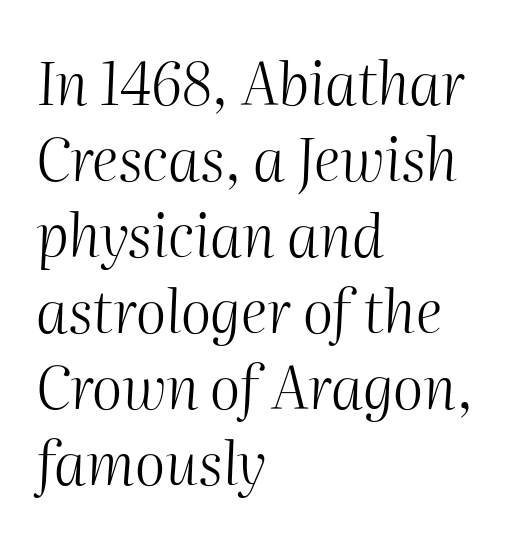
{"italic": "yes", "lean": "right", "slant_degrees": 2, "bold": "no", "weight": "light", "width": "normal", "stroke_contrast": "medium", "x_height": "medium", "monospaced": "no", "underline": "no", "align": "left", "line_spacing": "normal", "line_spacing_ratio": 1.31, "letter_spacing": "normal", "letter_spacing_em": 0.0, "glyph_px": 58}
